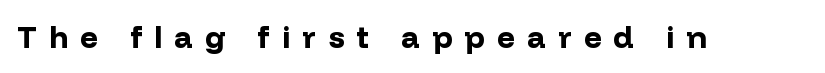
Q: Is the text bold? A: Yes.
Q: Is the text italic (slanted)? A: No, it is upright.
Q: Is the typeface a serif or a sans-serif typeface? A: Sans-serif.
Q: Is the text underlined? A: No.
Q: Is the spacing between letters normal or unusually wide? A: Unusually wide.
Q: Width (condensed, normal, or wide)? A: Normal.
Q: Stroke contrast? A: Low.
Q: x-height? A: Medium.
Q: Monospaced? A: No.
